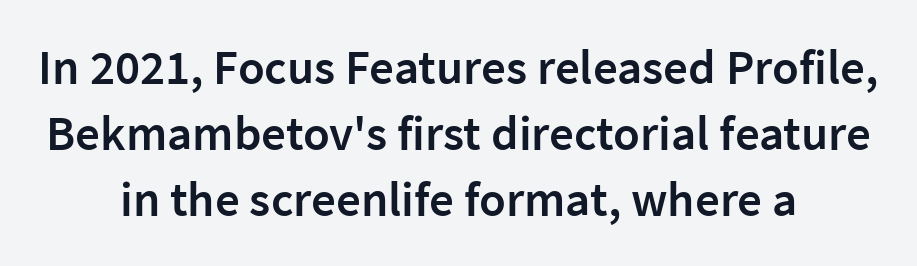
{"serif": "no", "italic": "no", "bold": "semi", "weight": "semibold", "width": "normal", "stroke_contrast": "low", "x_height": "medium", "monospaced": "no", "underline": "no", "align": "center", "line_spacing": "normal", "line_spacing_ratio": 1.35, "letter_spacing": "normal", "letter_spacing_em": 0.0, "glyph_px": 49}
